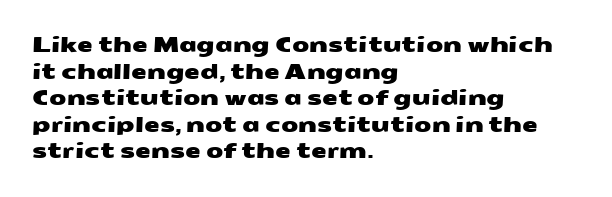
Unmarked baselines from the first word to the last. Line starts are locked; line ends wander. The line texture is even and compact thanks to regular tracking. The block of text has a typical density, with ordinary space between rows.
